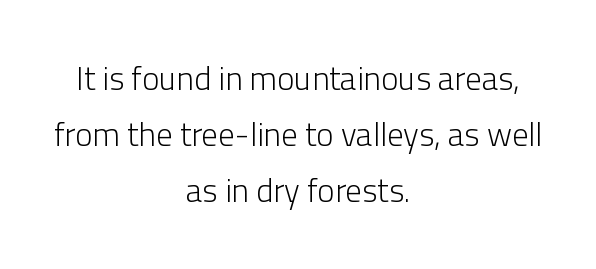
The image shows 33 px light sans-serif type, upright; set centered, normal line spacing (1.7x), normal letter spacing, not underlined; low stroke contrast and a medium x-height.
